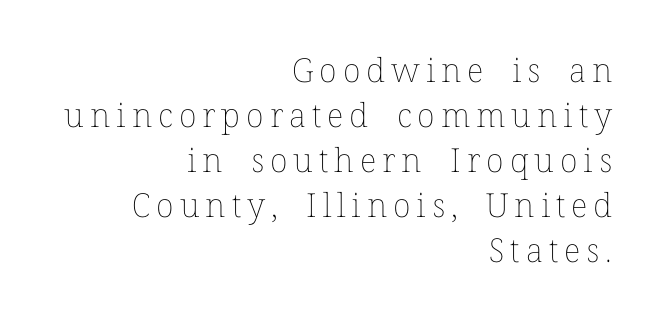
The image shows 33 px thin type, upright; set right-aligned, normal line spacing (1.36x), not underlined; low stroke contrast and a medium x-height.
